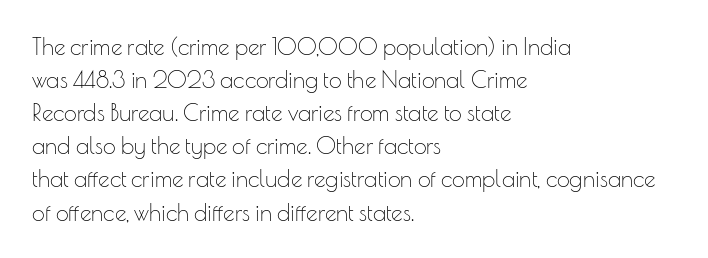
Q: Is the text bold? A: No.
Q: Is the text italic (slanted)? A: No, it is upright.
Q: Is the text underlined? A: No.
Q: How is the paragraph aligned? A: Left-aligned.
Q: Is the spacing between letters normal or unusually wide? A: Normal.
Q: Is the spacing between lines tight, normal or loose? A: Normal.
